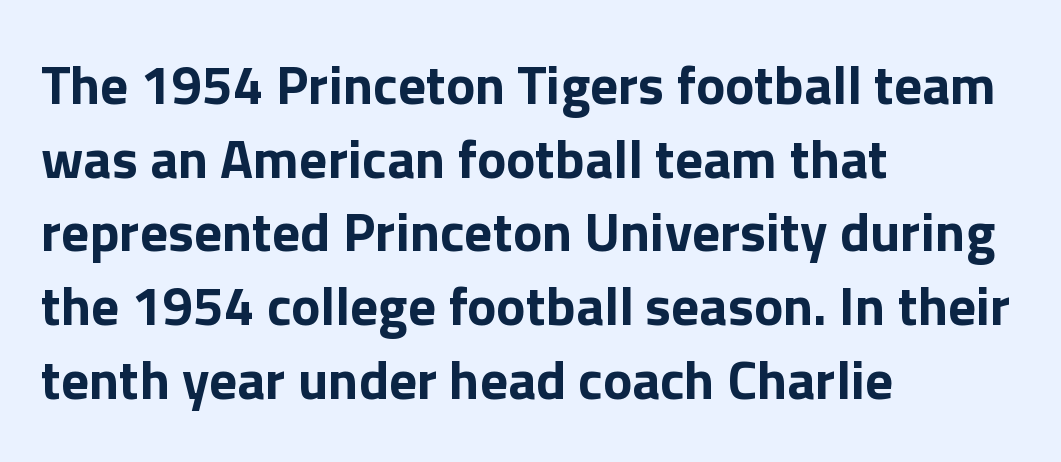
To sum up the face: it is a sans, with no serifs. Set as a true bold cut, around the 700 mark. Tracking here is standard; glyphs follow each other at the usual distance. The lettering holds an erect, upright posture throughout. Proportional: the letters do not fall into vertical columns. Each row of text sits above clean, open space.
